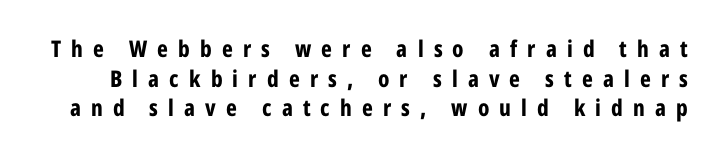
The image shows 23 px bold type, upright; set normal line spacing (1.29x), unusually wide letter spacing (+0.44 em), not underlined.
